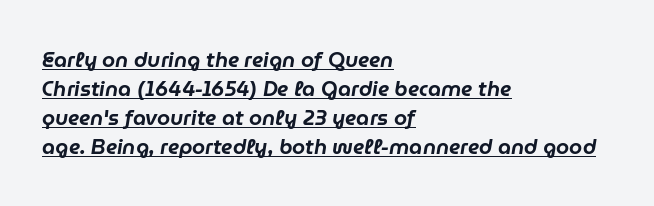
The image shows 21 px text type, italic (leaning right); set left-aligned, normal line spacing (1.38x), normal letter spacing, underlined.
